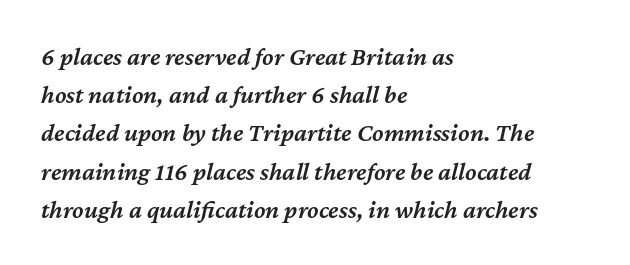
The image shows 26 px text type, italic (leaning right); set left-aligned, normal line spacing (1.47x), normal letter spacing, not underlined.
